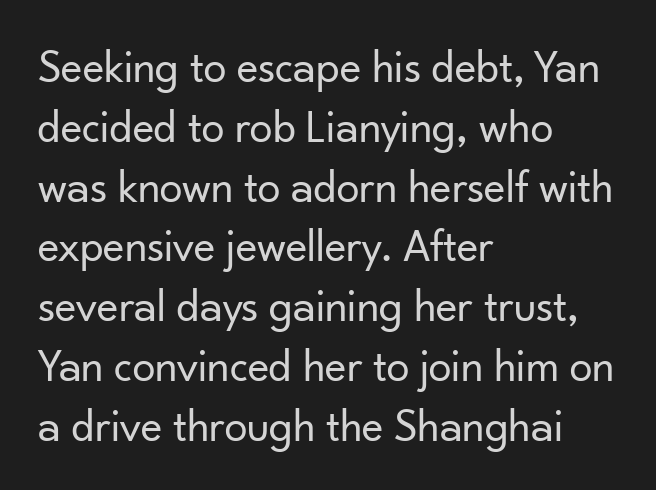
Nothing heavy about these letters — not bold at all. There is no visible air inserted between adjacent glyphs. It's the straight-up-and-down kind of type. The baseline area is clear. Honestly, the row spacing looks completely unremarkable.
